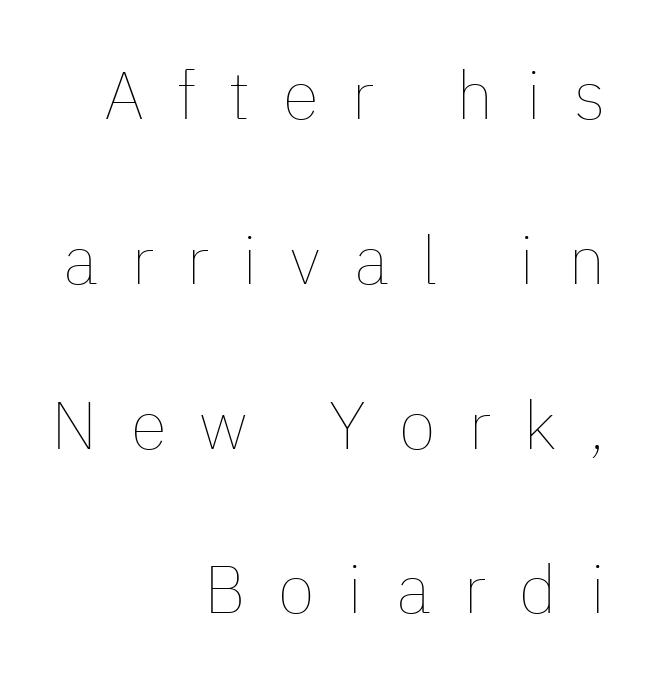
{"italic": "no", "bold": "no", "weight": "thin", "width": "normal", "stroke_contrast": "low", "x_height": "medium", "monospaced": "no", "underline": "no", "align": "right", "line_spacing": "loose", "line_spacing_ratio": 2.46, "letter_spacing": "wide", "letter_spacing_em": 0.49, "glyph_px": 67}
